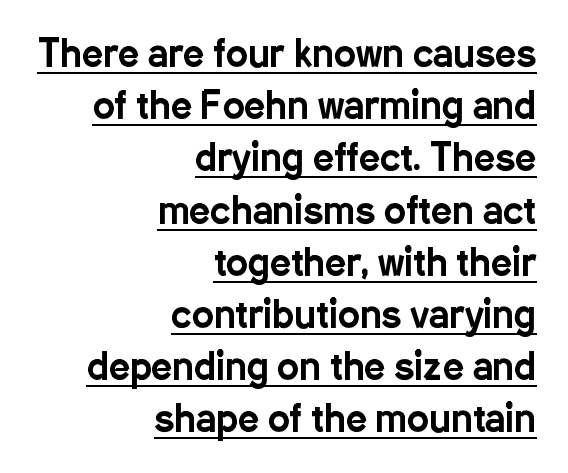
Q: Is the text italic (slanted)? A: No, it is upright.
Q: Is the typeface a serif or a sans-serif typeface? A: Sans-serif.
Q: Is the text underlined? A: Yes.
Q: How is the paragraph aligned? A: Right-aligned.
Q: Is the spacing between letters normal or unusually wide? A: Normal.
Q: Is the spacing between lines tight, normal or loose? A: Normal.
Q: Width (condensed, normal, or wide)? A: Condensed.
Q: Stroke contrast? A: Low.
Q: x-height? A: Medium.
Q: Monospaced? A: No.
